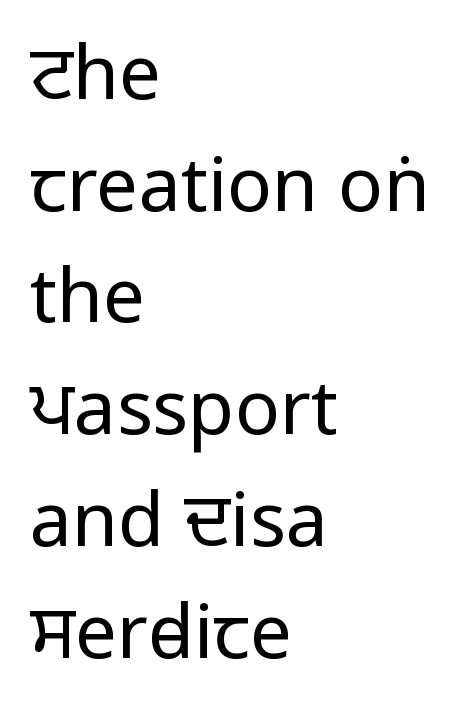
{"serif": "no", "italic": "no", "bold": "no", "weight": "regular", "width": "condensed", "stroke_contrast": "low", "underline": "no", "align": "left", "line_spacing": "normal", "line_spacing_ratio": 1.49, "letter_spacing": "normal", "letter_spacing_em": 0.0, "glyph_px": 75}
